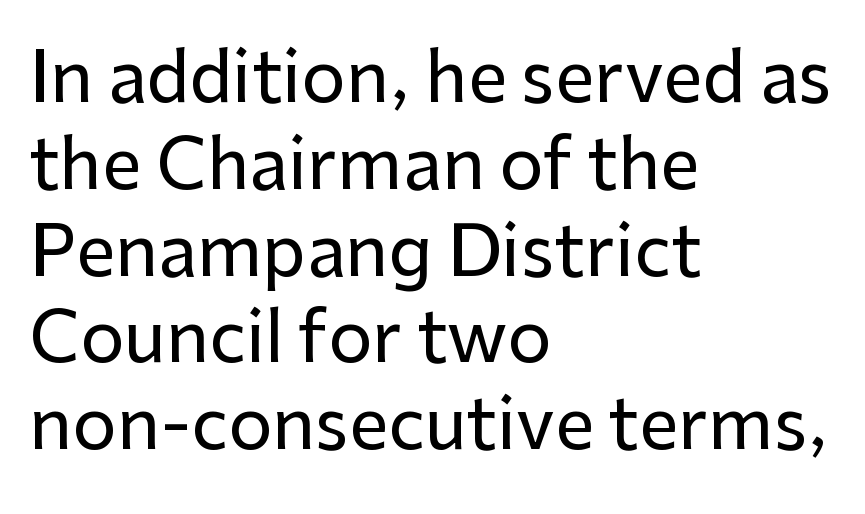
{"serif": "no", "italic": "no", "width": "normal", "stroke_contrast": "low", "x_height": "medium", "monospaced": "no", "underline": "no", "align": "left", "line_spacing_ratio": 1.24, "letter_spacing": "normal", "letter_spacing_em": 0.0, "glyph_px": 70}
